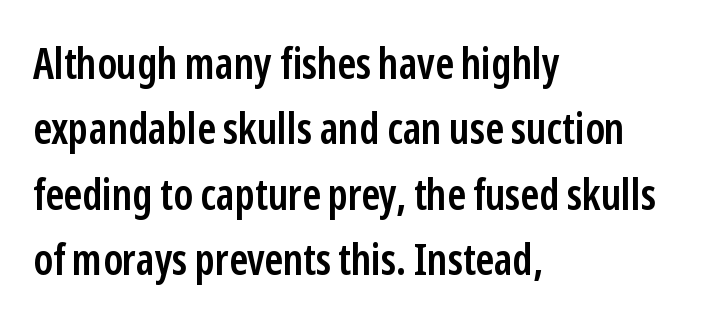
Is the letter spacing exaggerated? No — it looks like the ordinary default. Character widths vary here, with narrow letters taking less room than wide ones. The words here are not underlined. These lines were composed using upright roman letters. Compared with a centered layout, this one pins lines to the left instead. Compared with typical paragraphs, the rows here are spaced about the same.
